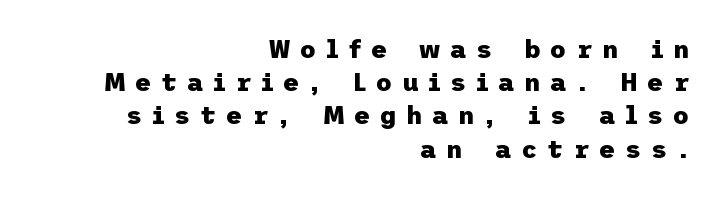
This is the regular roman posture of the typeface. Caption: multi-line text, flush right, ragged left. The space beneath each line is pristine and unruled. A normal amount of white space separates one row of letters from the next. Is the letter spacing exaggerated? Yes — the characters are pushed far apart.
